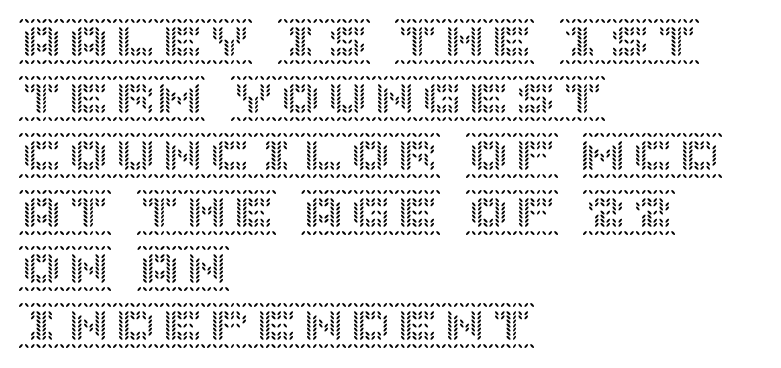
The type is set solid horizontally, with unmodified tracking. Notice how the passage keeps a crisp vertical edge on the left only. In terms of posture, this sample is upright. Anything drawn beneath the words? Only blank space.
